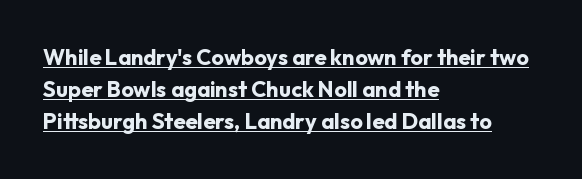
The image shows 22 px bold type, upright; set left-aligned, normal line spacing (1.46x), normal letter spacing, underlined.
